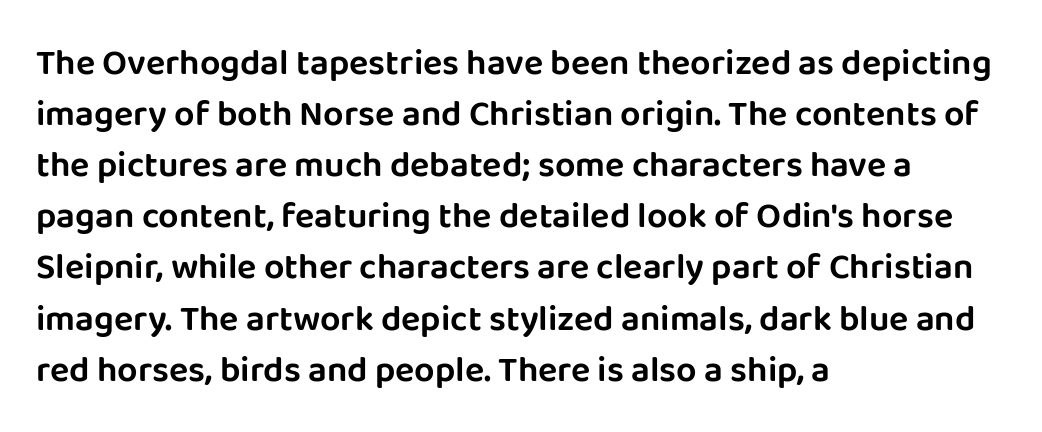
Q: Is the text italic (slanted)? A: No, it is upright.
Q: Is the typeface a serif or a sans-serif typeface? A: Sans-serif.
Q: Is the text underlined? A: No.
Q: How is the paragraph aligned? A: Left-aligned.
Q: Is the spacing between letters normal or unusually wide? A: Normal.
Q: Is the spacing between lines tight, normal or loose? A: Normal.
Q: Width (condensed, normal, or wide)? A: Normal.
Q: Stroke contrast? A: Low.
Q: x-height? A: Large.
Q: Monospaced? A: No.
